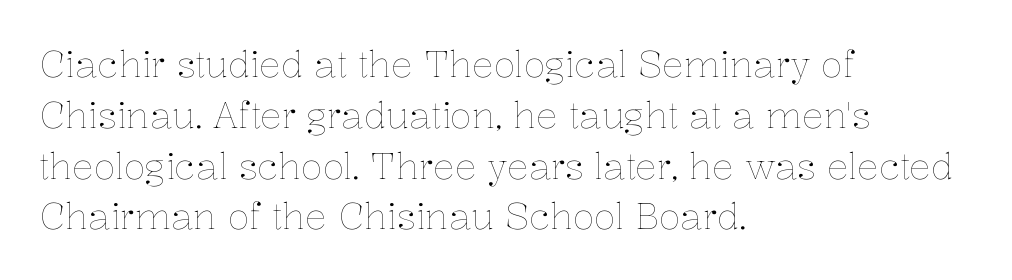
Q: Is the text bold? A: No.
Q: Is the text italic (slanted)? A: No, it is upright.
Q: Is the text underlined? A: No.
Q: How is the paragraph aligned? A: Left-aligned.
Q: Is the spacing between letters normal or unusually wide? A: Normal.
Q: Is the spacing between lines tight, normal or loose? A: Normal.
Q: Width (condensed, normal, or wide)? A: Normal.
Q: Stroke contrast? A: Low.
Q: x-height? A: Medium.
Q: Monospaced? A: No.
